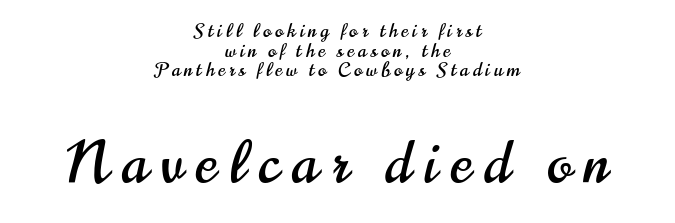
Closely set lines give the paragraph a compact silhouette. The passage is arranged like a title page — every line centered. What kind of face is this? One without serifs — a sans.
